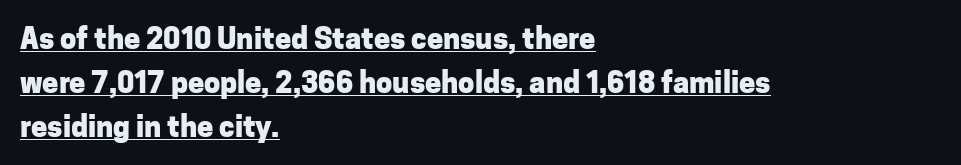
Q: Is the text bold? A: Yes.
Q: Is the text italic (slanted)? A: No, it is upright.
Q: Is the typeface a serif or a sans-serif typeface? A: Sans-serif.
Q: Is the text underlined? A: Yes.
Q: How is the paragraph aligned? A: Left-aligned.
Q: Is the spacing between letters normal or unusually wide? A: Normal.
Q: Is the spacing between lines tight, normal or loose? A: Normal.
Q: Width (condensed, normal, or wide)? A: Normal.
Q: Stroke contrast? A: Low.
Q: x-height? A: Medium.
Q: Monospaced? A: No.
